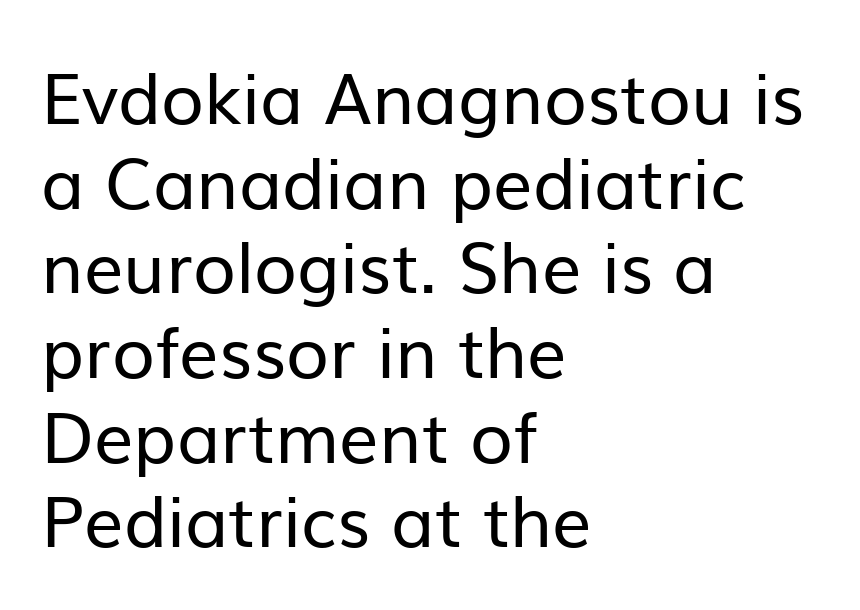
The image shows 70 px regular-weight sans-serif type, upright; set left-aligned, line spacing 1.21x, normal letter spacing, not underlined; low stroke contrast and a medium x-height.
